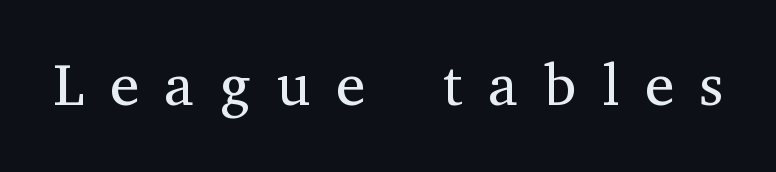
The image shows 58 px regular-weight serif type, upright; set unusually wide letter spacing (+0.45 em), not underlined; medium stroke contrast and a medium x-height.
